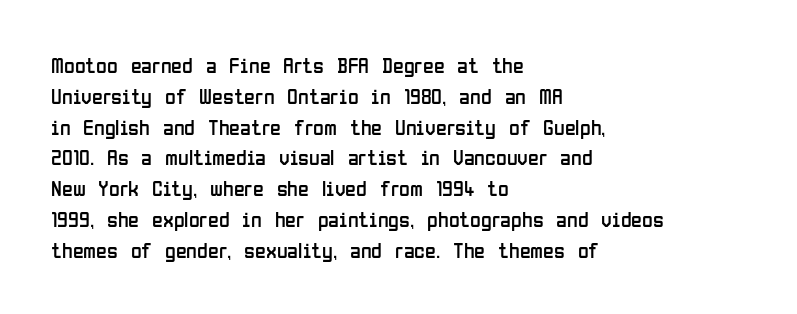
Q: Is the text bold? A: No.
Q: Is the text italic (slanted)? A: No, it is upright.
Q: Is the text underlined? A: No.
Q: How is the paragraph aligned? A: Left-aligned.
Q: Is the spacing between letters normal or unusually wide? A: Normal.
Q: Is the spacing between lines tight, normal or loose? A: Normal.
